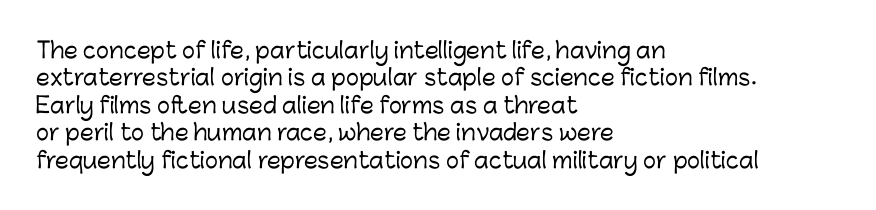
Letter spacing: default. Words float on clear page, feet unadorned. Every stem runs plumb, perpendicular to the baseline. Is there much room between lines? A standard amount, neither cramped nor airy. Reading down the block, your eye returns to a fixed left position each line.
